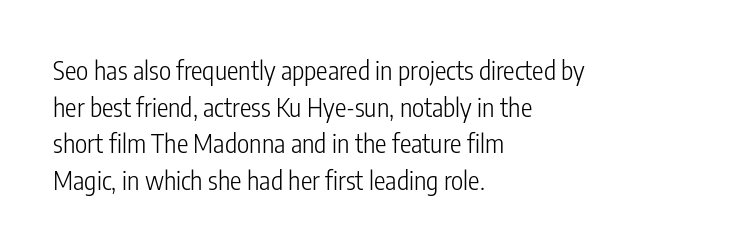
{"italic": "no", "bold": "no", "underline": "no", "align": "left", "line_spacing": "normal", "line_spacing_ratio": 1.41, "letter_spacing": "normal", "letter_spacing_em": 0.0, "glyph_px": 26}
